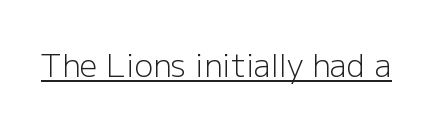
Q: Is the text bold? A: No.
Q: Is the text italic (slanted)? A: No, it is upright.
Q: Is the typeface a serif or a sans-serif typeface? A: Sans-serif.
Q: Is the text underlined? A: Yes.
Q: Is the spacing between letters normal or unusually wide? A: Normal.
Q: Width (condensed, normal, or wide)? A: Normal.
Q: Stroke contrast? A: Low.
Q: x-height? A: Medium.
Q: Monospaced? A: No.
